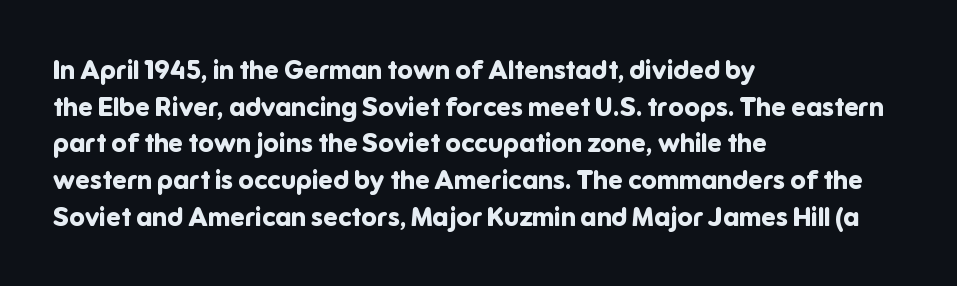
Caption: multi-line text, flush left, ragged right. Look at the tracking — it's just the regular setting, nothing added. Upright lettering throughout. The passage shown is emphatically bold. The passage shown is not underscored anywhere.
